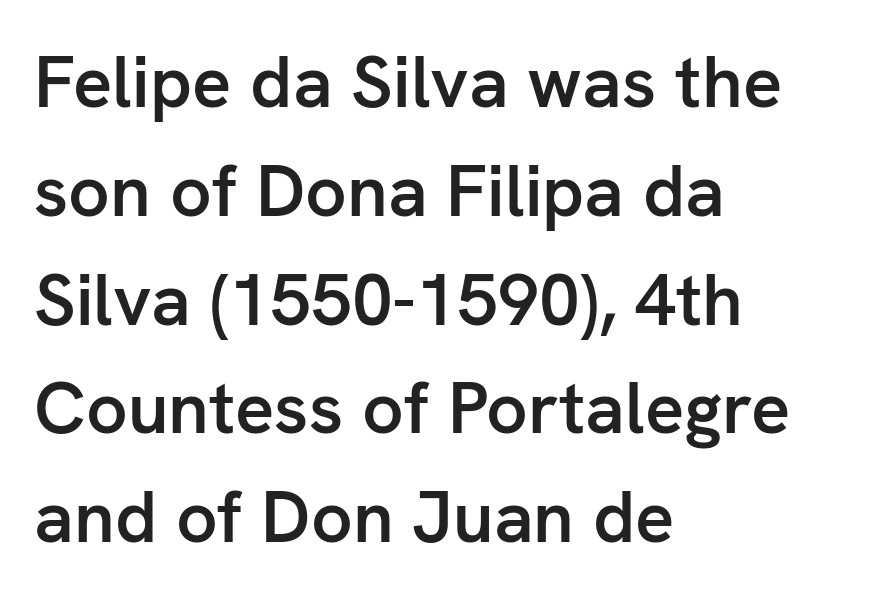
Each glyph is drawn with semibold strokes, heavier than normal yet not fully bold. In terms of posture, this sample is upright. Horizontally, the lines are justified to the leading edge only. The tracking reads as untouched default to a designer's eye. If you measured baseline to baseline, you'd find a middling distance.
